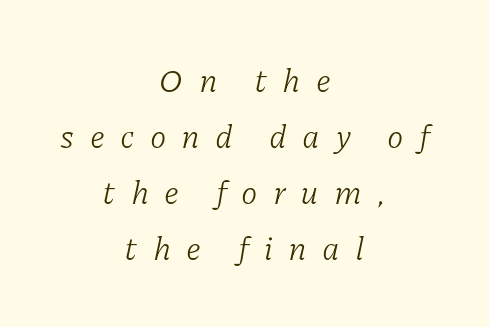
What kind of face is this? One with serifs. How would I describe the line gaps? Plain and ordinary. In CSS terms this would be text-align: center. Characters follow at a spacing far wider than the type designer built in. The typesetting does not lean heavy: it is not bold. You can tell it's italic because the verticals aren't actually vertical.
